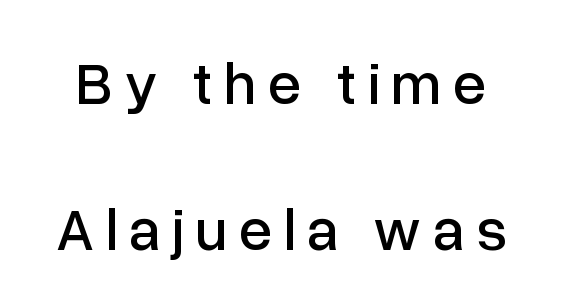
The image shows 60 px sans-serif type, upright; set loose line spacing (2.44x), not underlined; low stroke contrast and a medium x-height.
